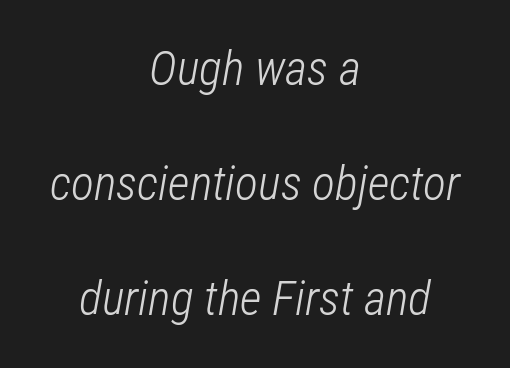
Stem width sits at or under what a default text font uses. The typesetter chose a symmetrical, centered arrangement here. This block would shrink considerably if given ordinary leading; it's expanded now. Descenders are the only things crossing below the line. Italic: yes, the glyphs are oblique.
